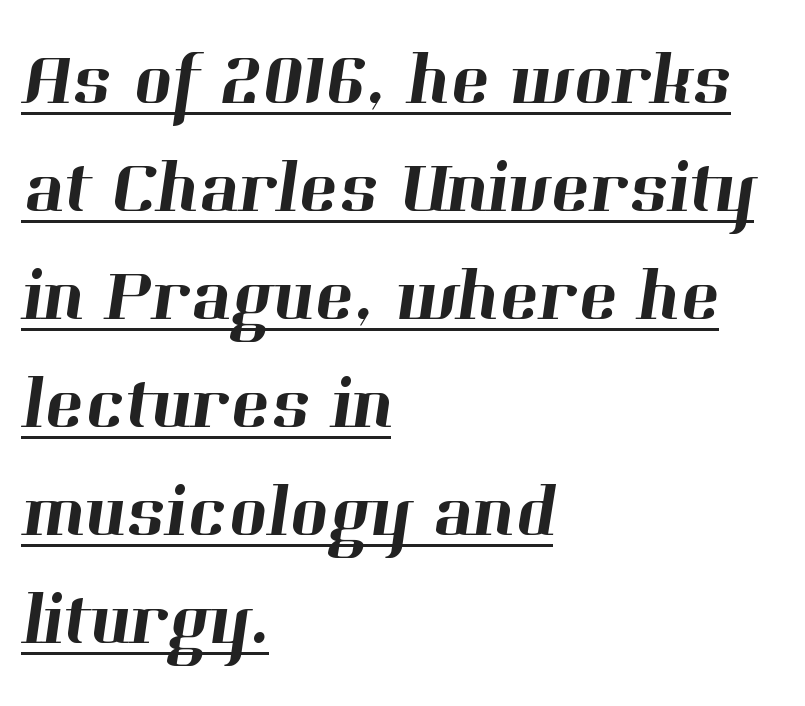
Q: Is the typeface a serif or a sans-serif typeface? A: Serif.
Q: Is the text underlined? A: Yes.
Q: How is the paragraph aligned? A: Left-aligned.
Q: Is the spacing between letters normal or unusually wide? A: Normal.
Q: Is the spacing between lines tight, normal or loose? A: Normal.
Q: Width (condensed, normal, or wide)? A: Normal.
Q: Stroke contrast? A: High.
Q: x-height? A: Medium.
Q: Monospaced? A: No.
